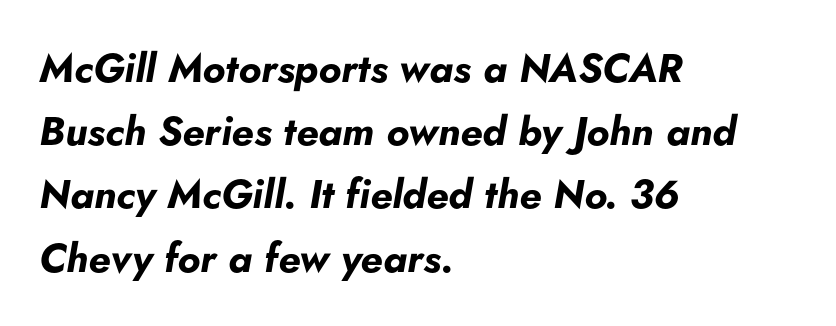
The image shows 40 px bold type, italic (leaning right); set left-aligned, normal line spacing (1.58x), normal letter spacing, not underlined; low stroke contrast and a small x-height.
